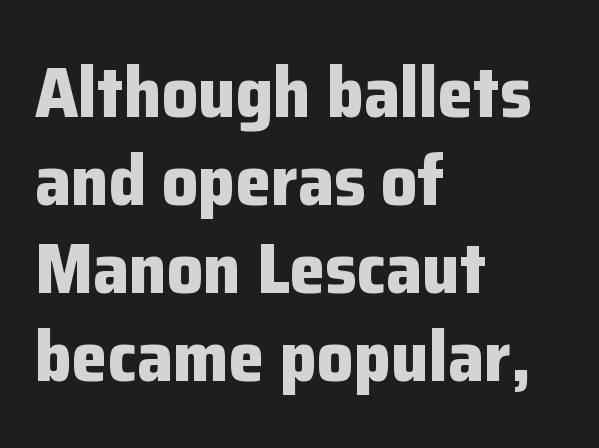
Q: Is the text bold? A: Yes.
Q: Is the text italic (slanted)? A: No, it is upright.
Q: Is the typeface a serif or a sans-serif typeface? A: Sans-serif.
Q: Is the text underlined? A: No.
Q: How is the paragraph aligned? A: Left-aligned.
Q: Is the spacing between letters normal or unusually wide? A: Normal.
Q: Width (condensed, normal, or wide)? A: Normal.
Q: Stroke contrast? A: Low.
Q: x-height? A: Medium.
Q: Monospaced? A: No.
